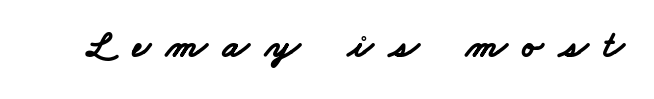
{"serif": "no", "bold": "yes", "weight": "bold", "width": "wide", "stroke_contrast": "low", "x_height": "small", "monospaced": "no", "underline": "no", "letter_spacing": "wide", "letter_spacing_em": 0.42, "glyph_px": 38}
